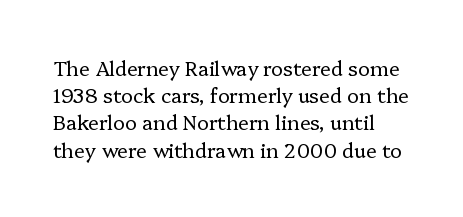
The letters stand upright; this is a roman face. The space directly below the letters is spotless. How are the letters spaced? Ordinarily, with no added tracking. No letter is thick-stroked: the sample isn't bold. A typesetter would call this leading conventional body-copy spacing.
